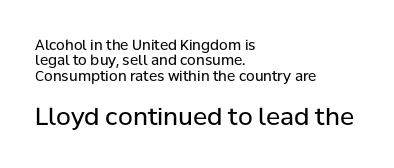
Nobody touched the tracking dial on this one. The lines are packed closely together with very little leading. The following chunk of copy outweighs the initial chunk in type size. The passage shown is not underscored anywhere. Quick note: not italic, upright. Each line starts at the same left margin while the right side varies.
